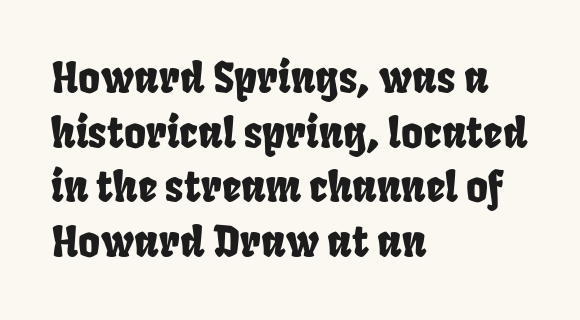
Q: Is the typeface a serif or a sans-serif typeface? A: Sans-serif.
Q: Is the text underlined? A: No.
Q: How is the paragraph aligned? A: Left-aligned.
Q: Is the spacing between letters normal or unusually wide? A: Normal.
Q: Is the spacing between lines tight, normal or loose? A: Normal.
Q: Width (condensed, normal, or wide)? A: Condensed.
Q: Stroke contrast? A: Low.
Q: x-height? A: Large.
Q: Monospaced? A: No.
